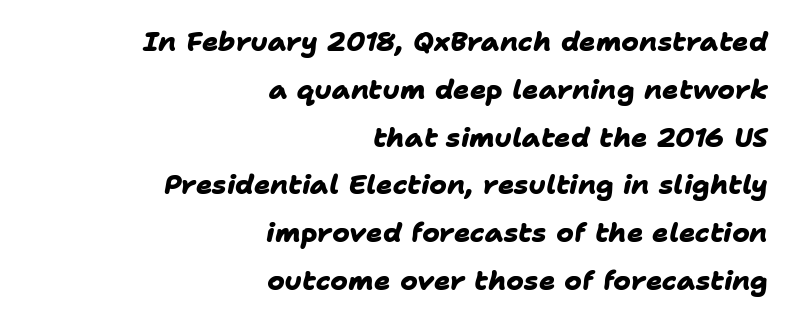
The image shows 27 px bold type; set right-aligned, line spacing 1.77x, normal letter spacing, not underlined.
